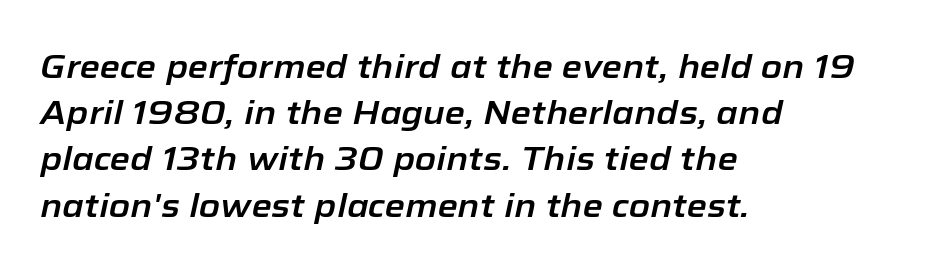
The image shows 33 px text type, italic (leaning right); set left-aligned, normal line spacing (1.4x), normal letter spacing, not underlined; low stroke contrast and a medium x-height.
